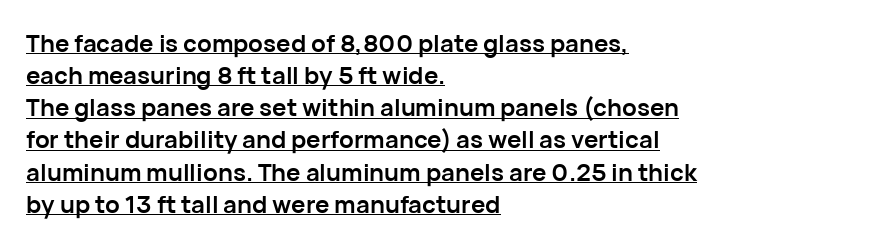
Q: Is the text bold? A: Yes.
Q: Is the text italic (slanted)? A: No, it is upright.
Q: Is the text underlined? A: Yes.
Q: How is the paragraph aligned? A: Left-aligned.
Q: Is the spacing between letters normal or unusually wide? A: Normal.
Q: Is the spacing between lines tight, normal or loose? A: Normal.
